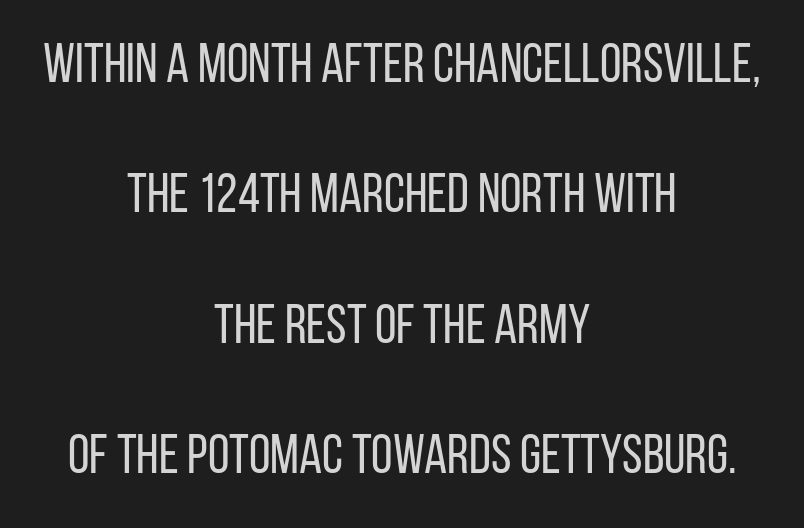
Honestly, there is no underline to notice here at all. Style check: upright. The setting favours the middle, as headings and verse often do. The face used here is proportionally spaced, like ordinary book or web type. The passage shown is typeset with a sans-serif family.
